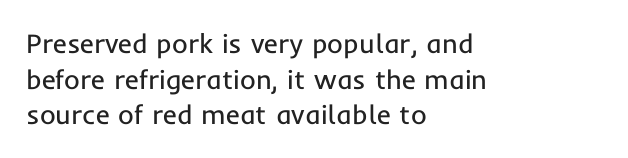
Q: Is the text bold? A: No.
Q: Is the text italic (slanted)? A: No, it is upright.
Q: Is the text underlined? A: No.
Q: How is the paragraph aligned? A: Left-aligned.
Q: Is the spacing between letters normal or unusually wide? A: Normal.
Q: Is the spacing between lines tight, normal or loose? A: Normal.
